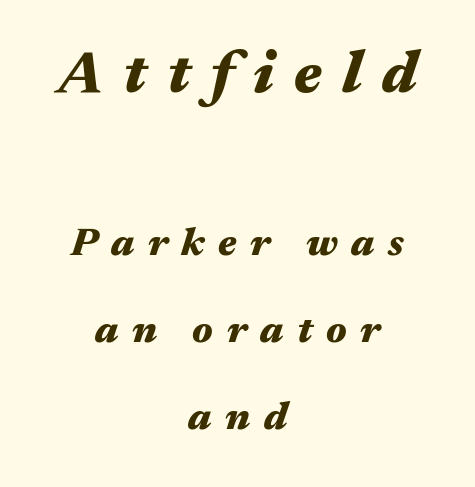
Q: Is the text bold? A: Yes.
Q: Is the text italic (slanted)? A: Yes, it leans right by about 17 degrees.
Q: Is the text underlined? A: No.
Q: How is the paragraph aligned? A: Centered.
Q: Is the spacing between letters normal or unusually wide? A: Unusually wide.
Q: Is the spacing between lines tight, normal or loose? A: Loose.
Q: Which block of text is set in a larger size, the first (top) or the second (bottom)? A: The first (top) one.
Q: Width (condensed, normal, or wide)? A: Wide.
Q: Stroke contrast? A: Medium.
Q: x-height? A: Medium.
Q: Monospaced? A: No.
